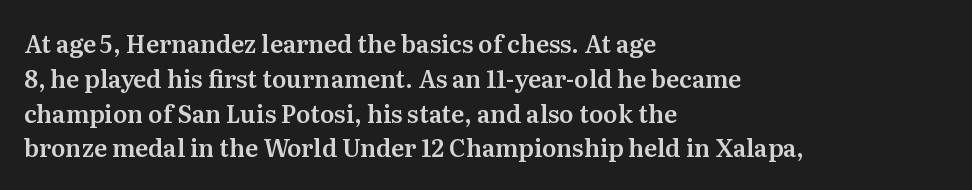
{"italic": "no", "underline": "no", "align": "left", "line_spacing": "normal", "line_spacing_ratio": 1.45, "letter_spacing": "normal", "letter_spacing_em": 0.0, "glyph_px": 24}
